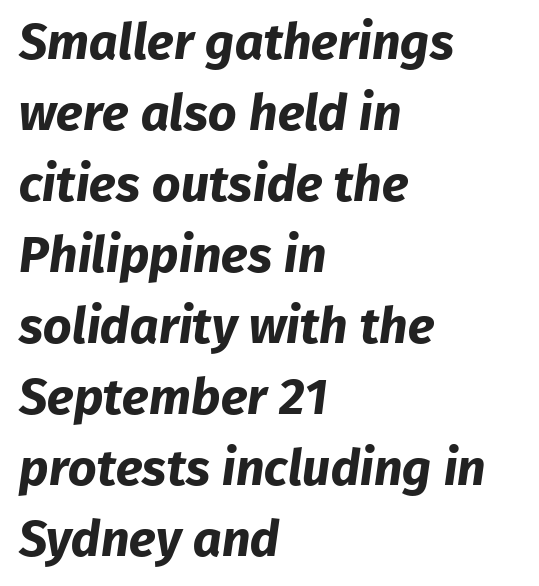
{"serif": "no", "bold": "yes", "weight": "bold", "width": "normal", "stroke_contrast": "low", "x_height": "medium", "monospaced": "no", "underline": "no", "align": "left", "line_spacing": "normal", "line_spacing_ratio": 1.42, "letter_spacing": "normal", "letter_spacing_em": 0.0, "glyph_px": 50}
